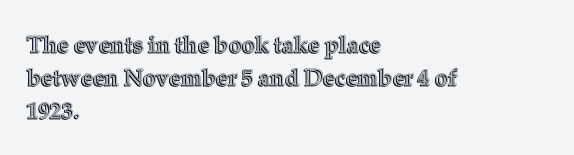
{"italic": "no", "underline": "no", "align": "left", "line_spacing": "normal", "line_spacing_ratio": 1.43, "letter_spacing": "normal", "letter_spacing_em": 0.0, "glyph_px": 23}
